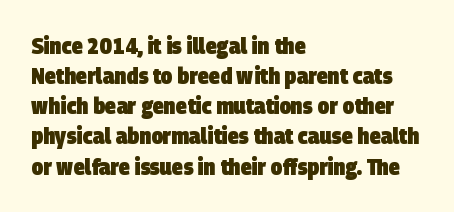
The image shows 23 px bold type; set left-aligned, normal line spacing (1.31x), normal letter spacing, not underlined.
